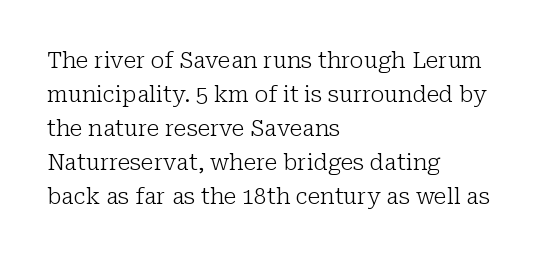
The image shows 22 px text type, upright; set left-aligned, normal line spacing (1.55x), normal letter spacing, not underlined.
